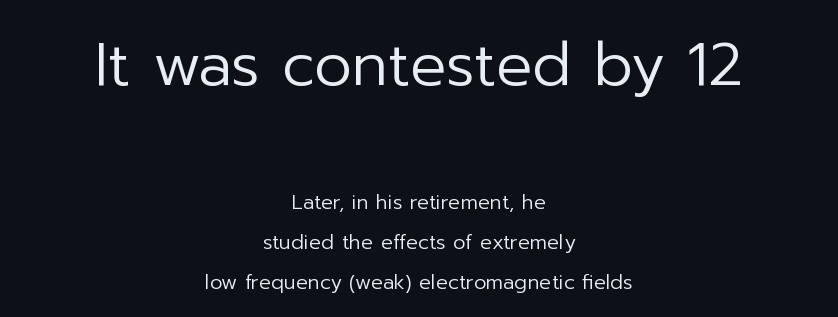
Casual observation: everything's sitting right in the middle. The face used here is proportionally spaced, like ordinary book or web type. A typesetter would label this face a sans. The space directly below the letters is spotless. Ink coverage per letter is moderate at most.
